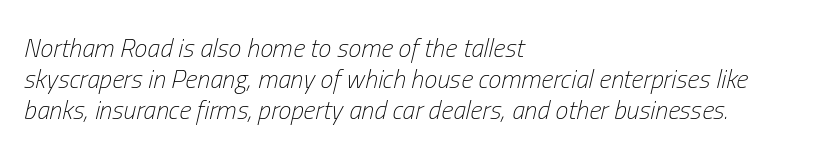
No chunkiness to these letters — they're not bold. Underline: absent. The passage shown leans; its letterforms are oblique. Left-aligned paragraph, ragged on the right. Is the letter spacing exaggerated? No — it looks like the ordinary default.
